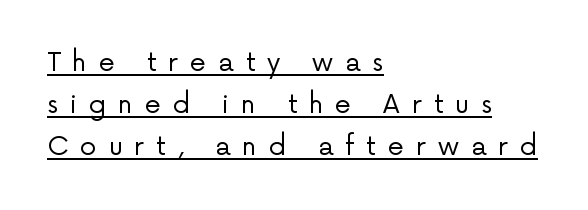
The image shows 26 px text type, upright; set left-aligned, normal line spacing (1.61x), unusually wide letter spacing (+0.46 em), underlined.
